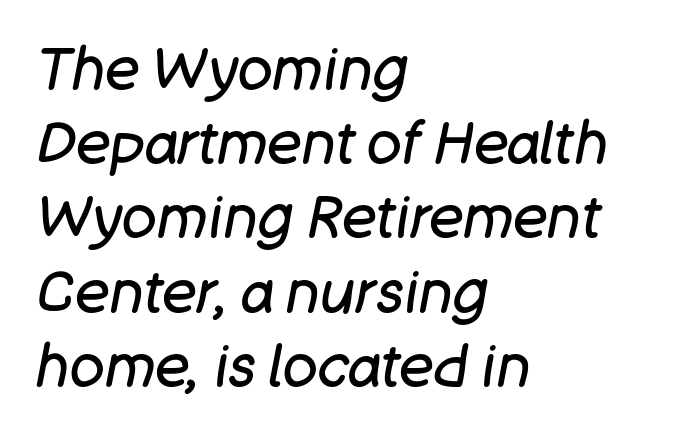
The image shows 58 px regular-weight type, italic (leaning right); set left-aligned, normal line spacing (1.28x), normal letter spacing, not underlined; low stroke contrast and a large x-height.
